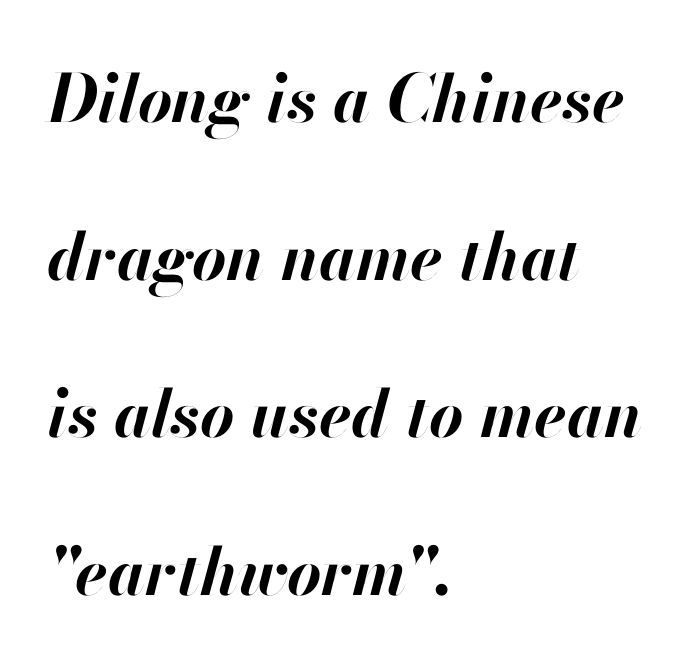
The image shows 66 px bold type, italic (leaning right); set left-aligned, loose line spacing (2.39x), normal letter spacing, not underlined; high stroke contrast and a small x-height.
